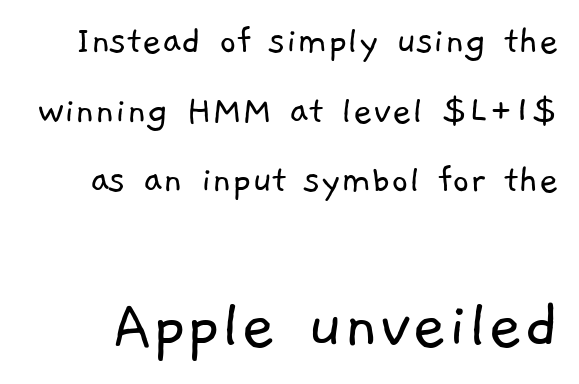
The image shows 74 px light sans-serif type; set normal line spacing (1.66x), normal letter spacing, not underlined; the second (bottom) block is 1.76x larger; low stroke contrast and a medium x-height.
